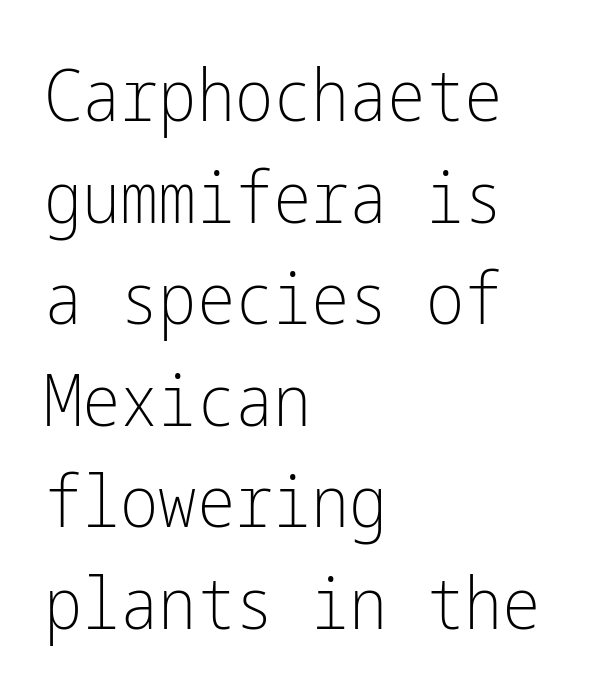
Weight: regular or lighter. I'd call this a sans setting — the letters go barefoot. The lines sit at an ordinary, default distance from one another. Spacing between characters is what you'd get straight out of the box. Has an underline been added? It has not. The lettering stays uniformly vertical, giving the passage a roman look.
